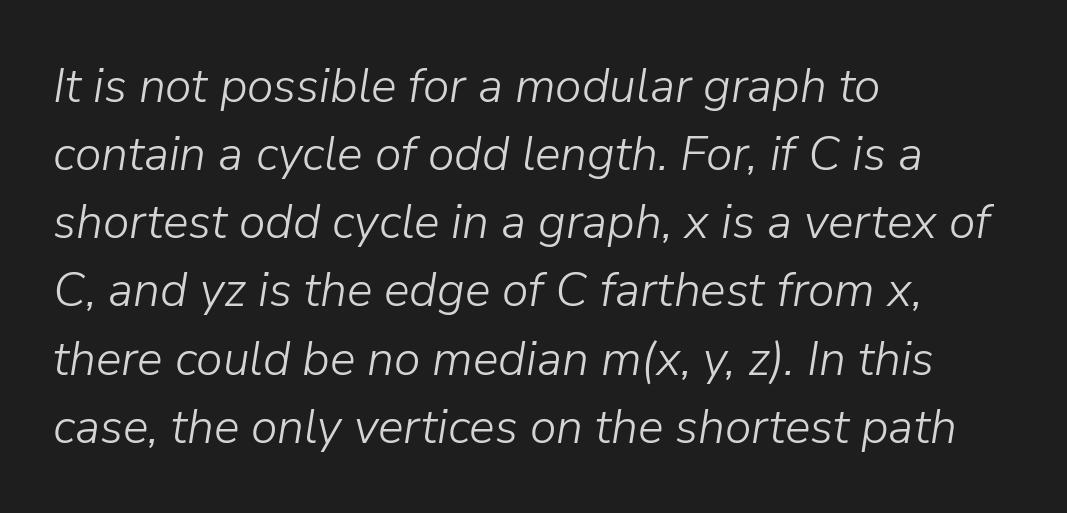
Each stroke keeps to a modest, everyday thickness or less. Rows of type keep a routine distance in the vertical direction. The tracking reads as untouched default to a designer's eye. Notice how the passage keeps a crisp vertical edge on the left only.
